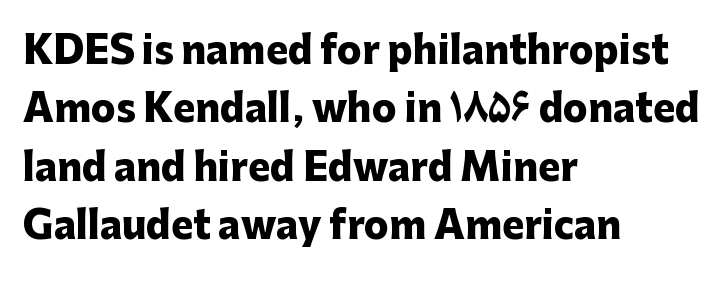
Regarding serifs, this sample does without them. The lettering holds an erect, upright posture throughout. The gap between lines stays unmarked. Horizontal bands of white between lines are of average thickness.
